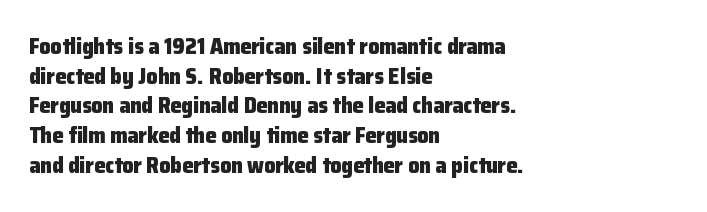
Q: Is the text bold? A: Yes.
Q: Is the text italic (slanted)? A: No, it is upright.
Q: Is the text underlined? A: No.
Q: How is the paragraph aligned? A: Left-aligned.
Q: Is the spacing between letters normal or unusually wide? A: Normal.
Q: Is the spacing between lines tight, normal or loose? A: Normal.
